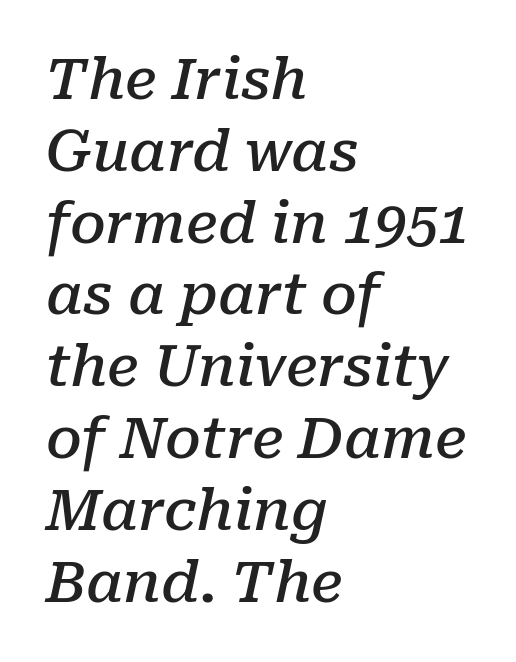
Q: Is the text bold? A: Semi-bold.
Q: Is the text italic (slanted)? A: Yes, it leans right by about 10 degrees.
Q: Is the typeface a serif or a sans-serif typeface? A: Serif.
Q: Is the text underlined? A: No.
Q: How is the paragraph aligned? A: Left-aligned.
Q: Is the spacing between letters normal or unusually wide? A: Normal.
Q: Is the spacing between lines tight, normal or loose? A: Normal.
Q: Width (condensed, normal, or wide)? A: Normal.
Q: Stroke contrast? A: Low.
Q: x-height? A: Medium.
Q: Monospaced? A: No.
